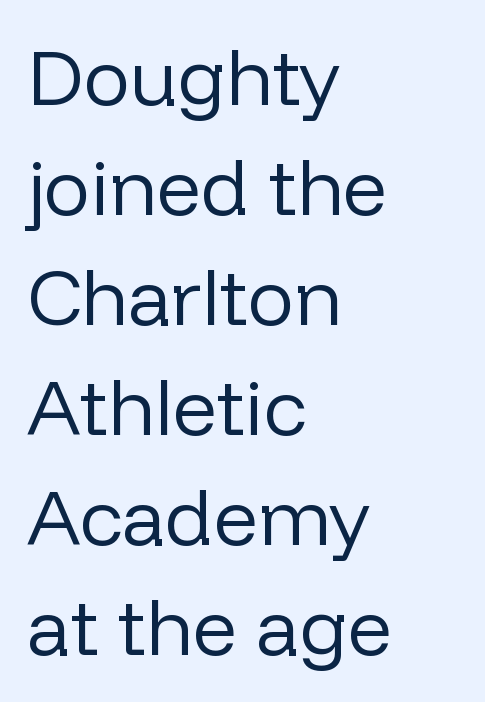
What's the leading like? Ordinary, nothing unusual. The string is rendered with underlining switched off. Here the designer chose a conventional face with non-uniform glyph widths. Standard letterfit; no display-style spreading of the glyphs. Type style note: lacks serifs.
